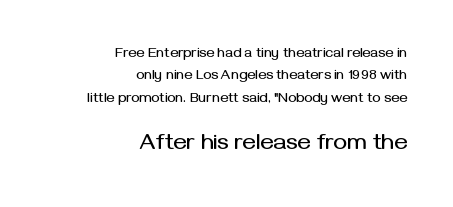
Characters remain perfectly vertical along every line. Leftover space on each line is placed entirely before the opening word. Each word holds together tightly as a unit, with standard inter-letter gaps. Which chunk is bigger? The second one — the bottom block dwarfs the top.
